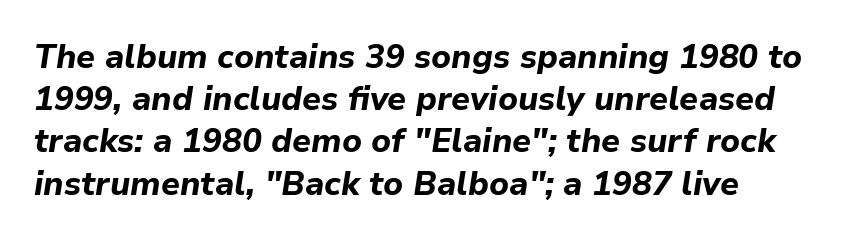
Q: Is the text bold? A: Yes.
Q: Is the text italic (slanted)? A: Yes, it leans right by about 9 degrees.
Q: Is the text underlined? A: No.
Q: How is the paragraph aligned? A: Left-aligned.
Q: Is the spacing between letters normal or unusually wide? A: Normal.
Q: Is the spacing between lines tight, normal or loose? A: Normal.
Q: Width (condensed, normal, or wide)? A: Normal.
Q: Stroke contrast? A: Low.
Q: x-height? A: Medium.
Q: Monospaced? A: No.
